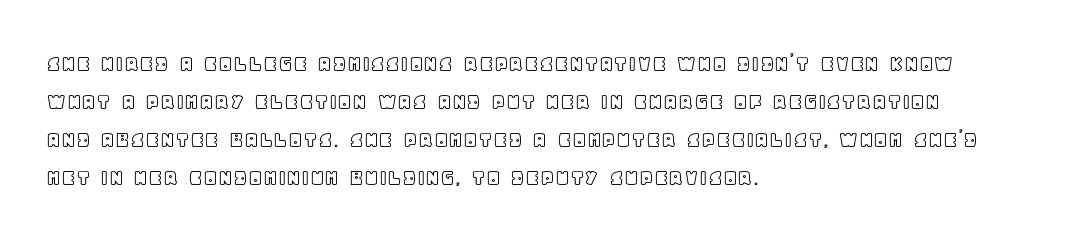
A normal amount of white space separates one row of letters from the next. In terms of letterspacing, this is plain default setting. Quick note: not italic, upright. Only glyphs here, with clear space below each row. Horizontally, the lines are justified to the leading edge only.
